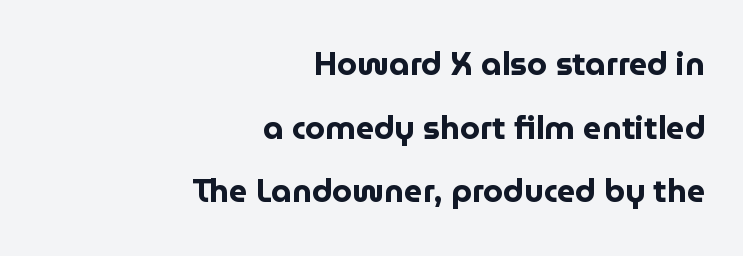
The image shows 32 px bold sans-serif type, upright; set right-aligned, loose line spacing (1.99x), normal letter spacing, not underlined; low stroke contrast and a medium x-height.
